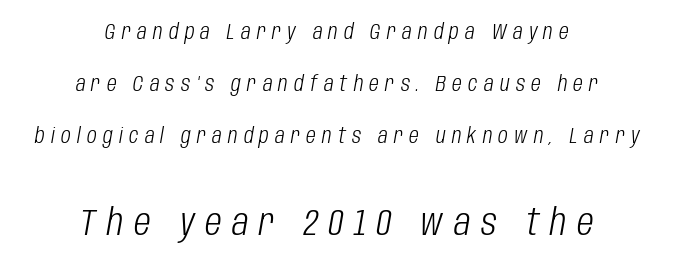
Q: Is the text bold? A: No.
Q: Is the text italic (slanted)? A: Yes, it leans right by about 10 degrees.
Q: Is the text underlined? A: No.
Q: How is the paragraph aligned? A: Centered.
Q: Is the spacing between letters normal or unusually wide? A: Unusually wide.
Q: Is the spacing between lines tight, normal or loose? A: Loose.
Q: Which block of text is set in a larger size, the first (top) or the second (bottom)? A: The second (bottom) one.
Q: Width (condensed, normal, or wide)? A: Condensed.
Q: Stroke contrast? A: Low.
Q: x-height? A: Large.
Q: Monospaced? A: No.
